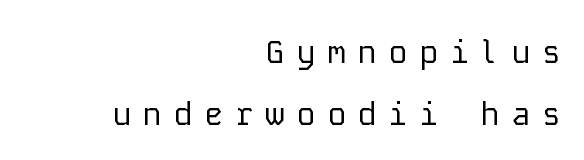
The image shows 32 px regular-weight sans-serif type, upright, monospaced; set right-aligned, loose line spacing (1.95x), unusually wide letter spacing (+0.36 em), not underlined; low stroke contrast and a medium x-height.
